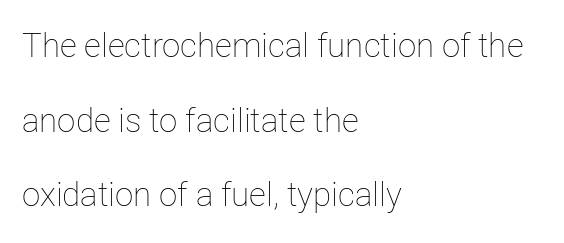
Q: Is the text bold? A: No.
Q: Is the text italic (slanted)? A: No, it is upright.
Q: Is the text underlined? A: No.
Q: How is the paragraph aligned? A: Left-aligned.
Q: Is the spacing between letters normal or unusually wide? A: Normal.
Q: Is the spacing between lines tight, normal or loose? A: Loose.
Q: Width (condensed, normal, or wide)? A: Normal.
Q: Stroke contrast? A: Low.
Q: x-height? A: Medium.
Q: Monospaced? A: No.
